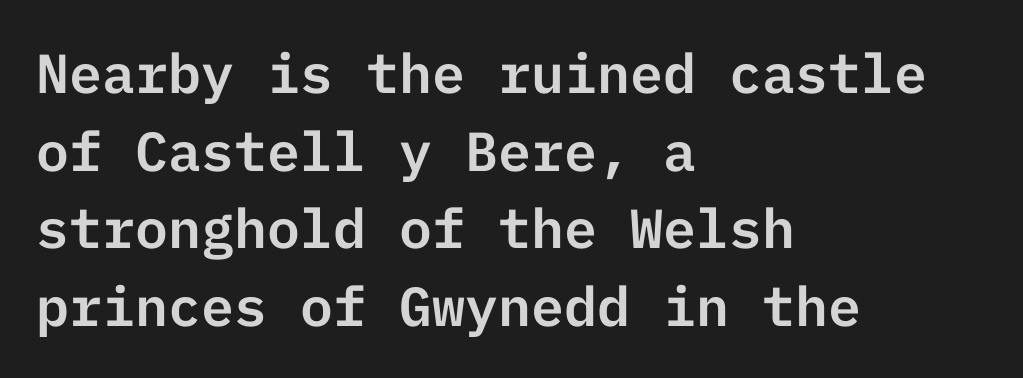
A student would call this left alignment; a typographer would say flush left, rag right. Does the type have serifs? No, each stem ends abruptly. Whoever set this chose a conventional vertical rhythm. Does the lettering tilt? It doesn't — this is upright. The baseline area is clear. Look at the tracking — it's just the regular setting, nothing added.
